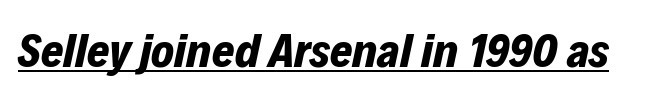
The image shows 48 px bold type, italic (leaning right); set normal letter spacing, underlined; low stroke contrast and a medium x-height.
